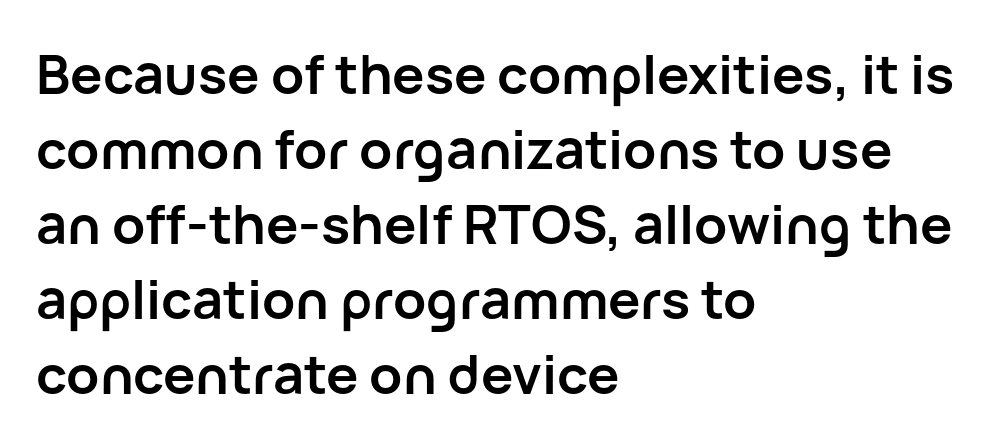
Q: Is the text bold? A: Yes.
Q: Is the text italic (slanted)? A: No, it is upright.
Q: Is the typeface a serif or a sans-serif typeface? A: Sans-serif.
Q: Is the text underlined? A: No.
Q: How is the paragraph aligned? A: Left-aligned.
Q: Is the spacing between letters normal or unusually wide? A: Normal.
Q: Is the spacing between lines tight, normal or loose? A: Normal.
Q: Width (condensed, normal, or wide)? A: Normal.
Q: Stroke contrast? A: Low.
Q: x-height? A: Medium.
Q: Monospaced? A: No.
